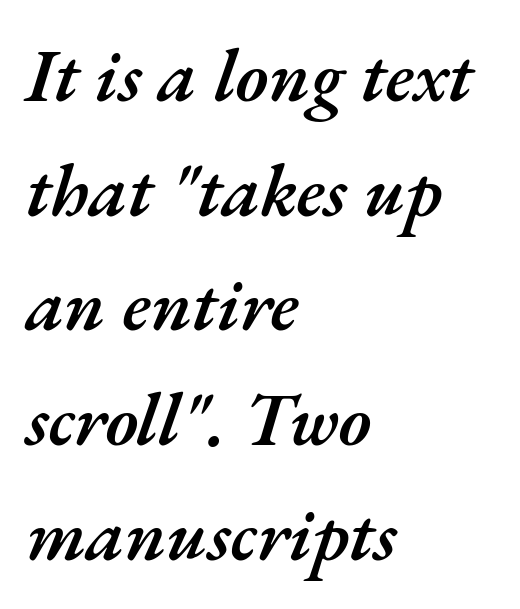
The gaps between neighbouring characters are ordinary and unremarkable. The whole block is typeset with a tilt. Its strokes are somewhat broadened, the hallmark of semibold type. Check the space under the baseline: it is left empty.
